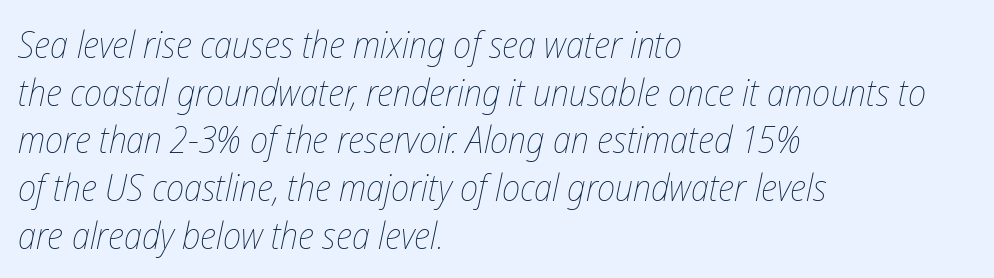
{"italic": "yes", "lean": "right", "slant_degrees": 12, "bold": "no", "weight": "thin", "width": "condensed", "stroke_contrast": "low", "x_height": "medium", "monospaced": "no", "underline": "no", "align": "left", "line_spacing": "normal", "line_spacing_ratio": 1.29, "letter_spacing": "normal", "letter_spacing_em": 0.0, "glyph_px": 37}
